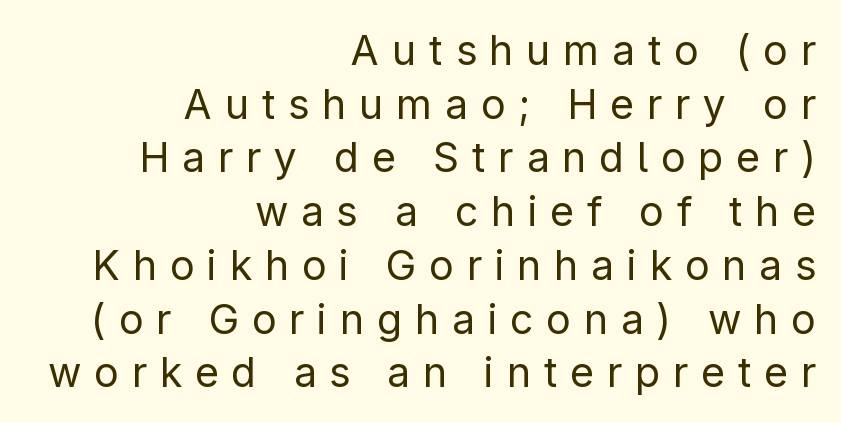
The vertical gap from one line to the next is medium. The font's upright variant was chosen for this text. Heft: none added — not bold. Only glyphs here, with clear space below each row. A typesetter would call this proportional, since set widths differ per character.
